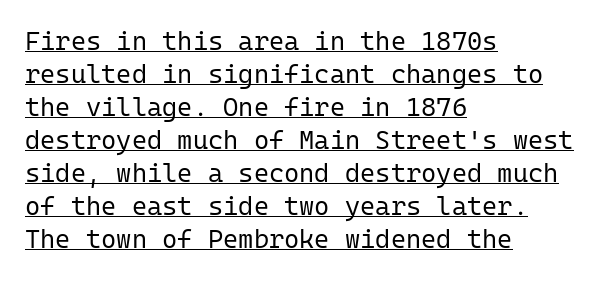
A light-to-regular cut is what we see here. Line spacing here is normal. Every row of glyphs begins at an identical x-position on the left. Unlike italic type, these characters show no tilt at all. Does extra space separate the letters? No, they use regular spacing. The glyphs are accompanied by a horizontal stroke just below them.
